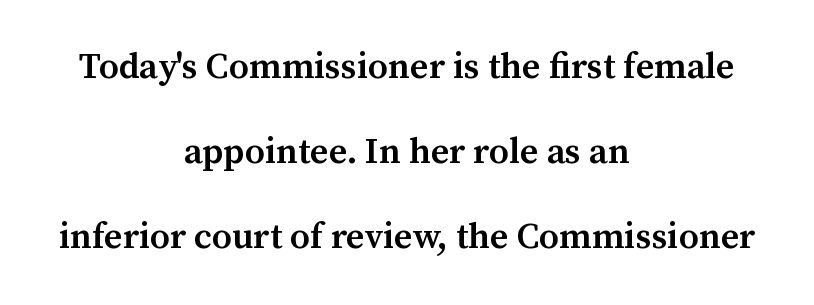
Q: Is the text bold? A: Semi-bold.
Q: Is the text italic (slanted)? A: No, it is upright.
Q: Is the typeface a serif or a sans-serif typeface? A: Serif.
Q: Is the text underlined? A: No.
Q: How is the paragraph aligned? A: Centered.
Q: Is the spacing between letters normal or unusually wide? A: Normal.
Q: Is the spacing between lines tight, normal or loose? A: Loose.
Q: Width (condensed, normal, or wide)? A: Normal.
Q: Stroke contrast? A: Medium.
Q: x-height? A: Medium.
Q: Monospaced? A: No.
